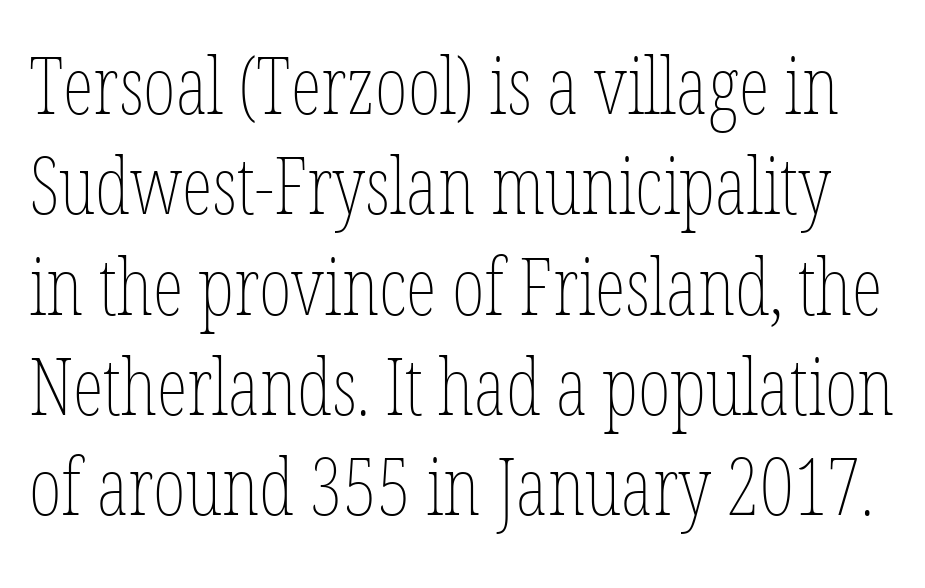
Nope, not italic — everything's standing straight. Is this a fixed-width face? No — the glyphs have proportional, varying widths. Weight: regular or lighter. The gap between lines stays unmarked.
